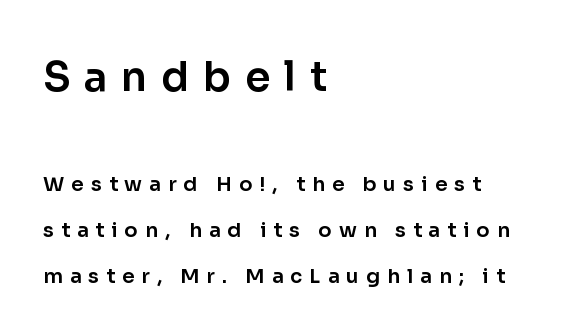
Q: Is the text italic (slanted)? A: No, it is upright.
Q: Is the typeface a serif or a sans-serif typeface? A: Sans-serif.
Q: Is the text underlined? A: No.
Q: How is the paragraph aligned? A: Left-aligned.
Q: Is the spacing between letters normal or unusually wide? A: Unusually wide.
Q: Is the spacing between lines tight, normal or loose? A: Loose.
Q: Which block of text is set in a larger size, the first (top) or the second (bottom)? A: The first (top) one.
Q: Width (condensed, normal, or wide)? A: Normal.
Q: Stroke contrast? A: Low.
Q: x-height? A: Medium.
Q: Monospaced? A: No.
